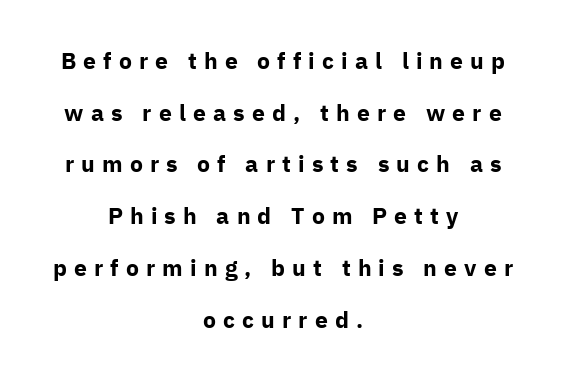
The image shows 23 px bold type, upright; set centered, loose line spacing (2.25x), unusually wide letter spacing (+0.31 em), not underlined.
